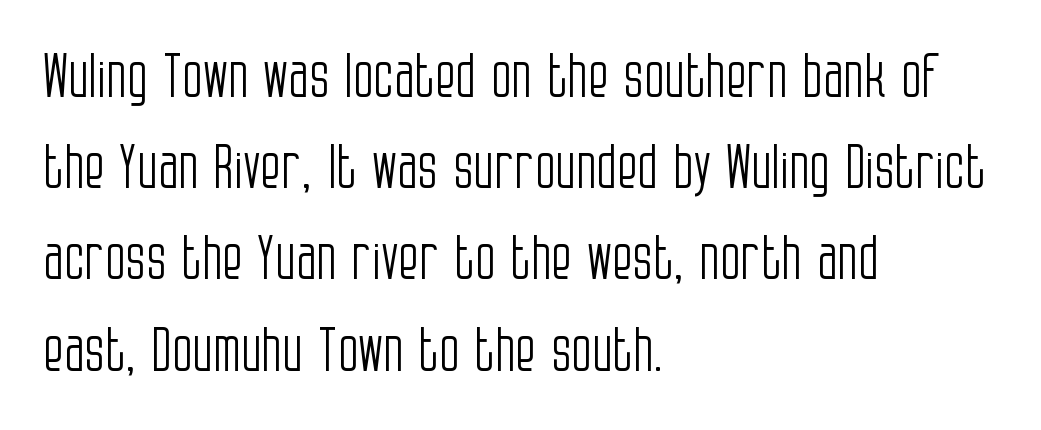
The axis of the letterforms is exactly vertical. Serifs: no, the terminals of the letterforms are clean. Students, note that the glyphs here touch the page at normal intervals. The space directly below the letters is spotless. Compared with a centered layout, this one pins lines to the left instead. Here the designer chose a conventional face with non-uniform glyph widths.
